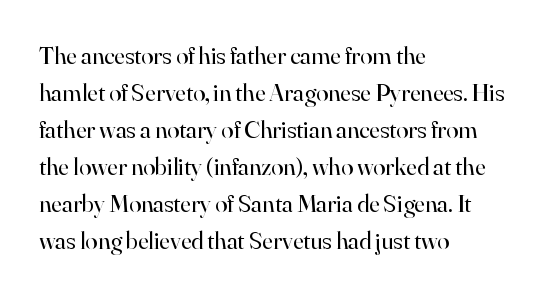
{"italic": "no", "bold": "no", "underline": "no", "align": "left", "line_spacing": "normal", "line_spacing_ratio": 1.48, "letter_spacing": "normal", "letter_spacing_em": 0.0, "glyph_px": 25}
